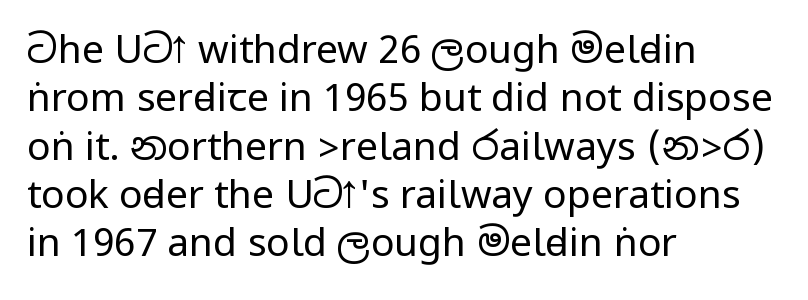
The image shows 39 px regular-weight, condensed sans-serif type, upright; set left-aligned, line spacing 1.24x, normal letter spacing, not underlined; low stroke contrast.
